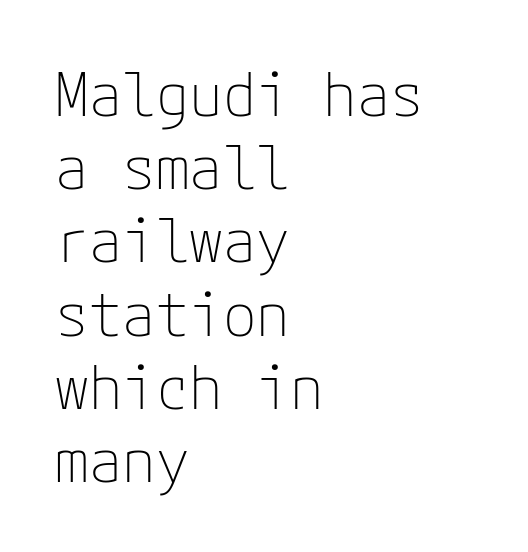
Weight class: somewhere from thin through regular. Line beginnings align vertically; line endings do not. Posture: straight, roman, zero tilt. The strip under each line holds only bare page.
